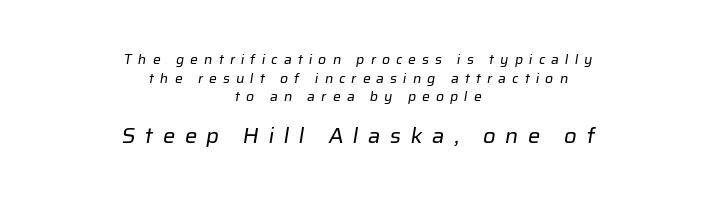
Q: Is the text bold? A: No.
Q: Is the text underlined? A: No.
Q: How is the paragraph aligned? A: Centered.
Q: Is the spacing between letters normal or unusually wide? A: Unusually wide.
Q: Is the spacing between lines tight, normal or loose? A: Normal.
Q: Which block of text is set in a larger size, the first (top) or the second (bottom)? A: The second (bottom) one.
